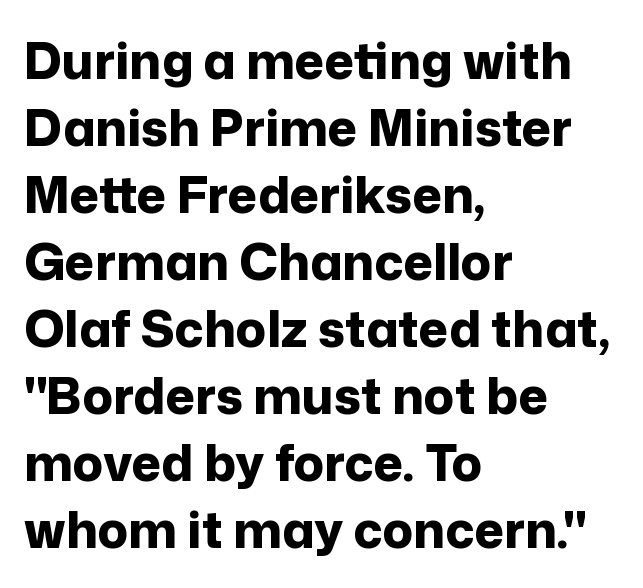
{"serif": "no", "italic": "no", "bold": "yes", "weight": "bold", "width": "normal", "stroke_contrast": "low", "x_height": "medium", "monospaced": "no", "underline": "no", "align": "left", "line_spacing": "normal", "line_spacing_ratio": 1.34, "letter_spacing": "normal", "letter_spacing_em": 0.0, "glyph_px": 50}
